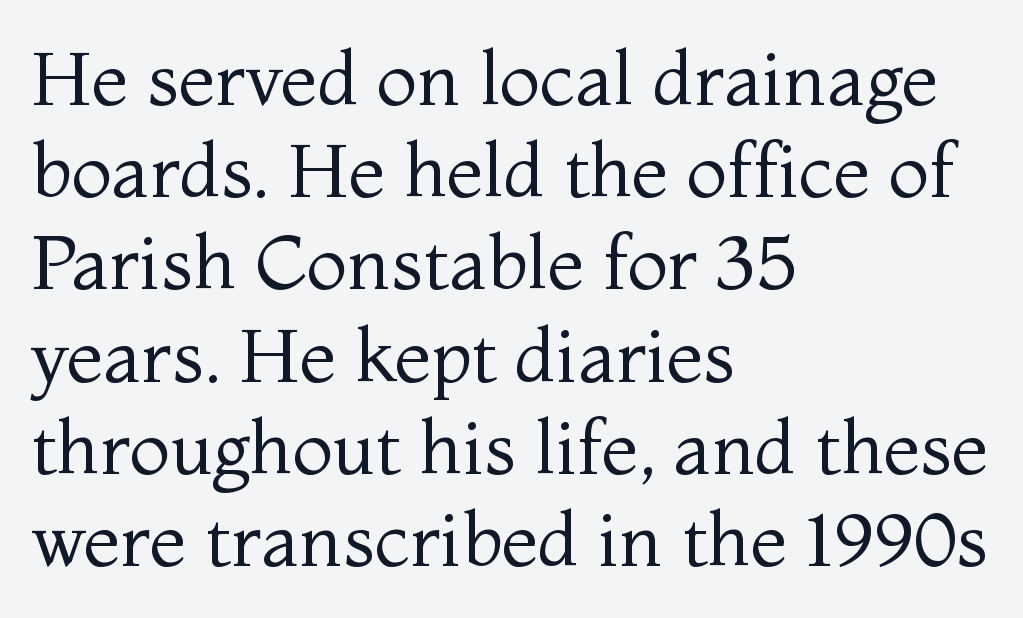
{"serif": "yes", "italic": "no", "bold": "no", "weight": "regular", "width": "normal", "stroke_contrast": "medium", "x_height": "medium", "monospaced": "no", "underline": "no", "align": "left", "line_spacing_ratio": 1.23, "letter_spacing": "normal", "letter_spacing_em": 0.0, "glyph_px": 75}
